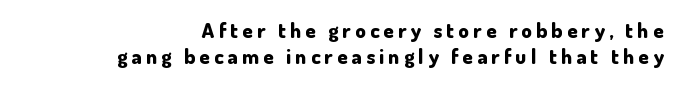
Compared with typical paragraphs, the rows here are spaced about the same. Ascenders rise straight up at ninety degrees. Has an underline been added? It has not. Layout note: lines flush right.
